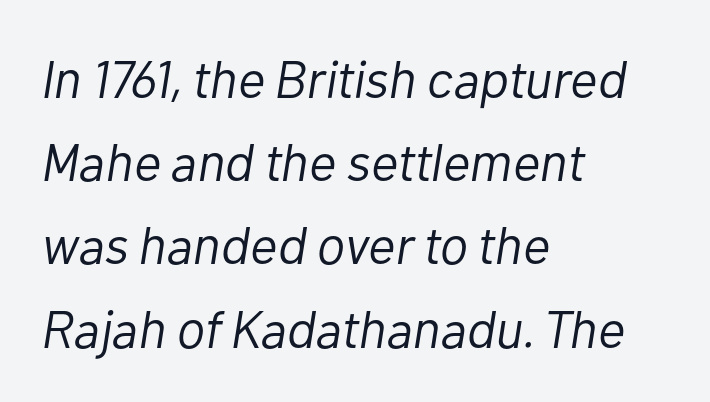
The image shows 53 px light type, italic (leaning right); set left-aligned, normal line spacing (1.57x), normal letter spacing, not underlined; low stroke contrast and a medium x-height.
